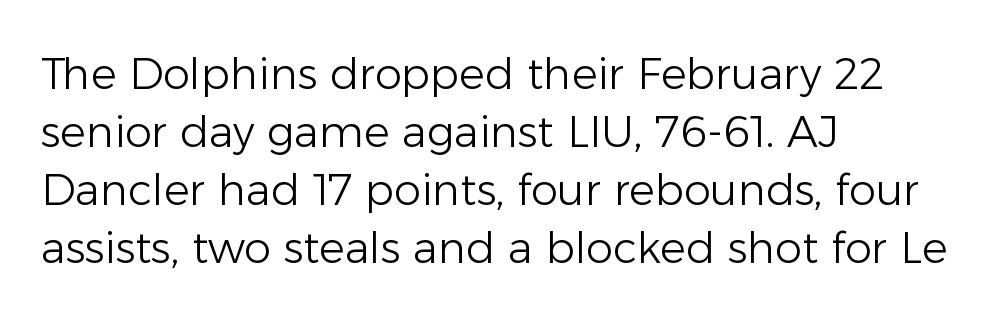
{"serif": "no", "italic": "no", "bold": "no", "weight": "light", "width": "normal", "stroke_contrast": "low", "x_height": "medium", "monospaced": "no", "underline": "no", "align": "left", "line_spacing": "normal", "line_spacing_ratio": 1.35, "letter_spacing": "normal", "letter_spacing_em": 0.0, "glyph_px": 43}
